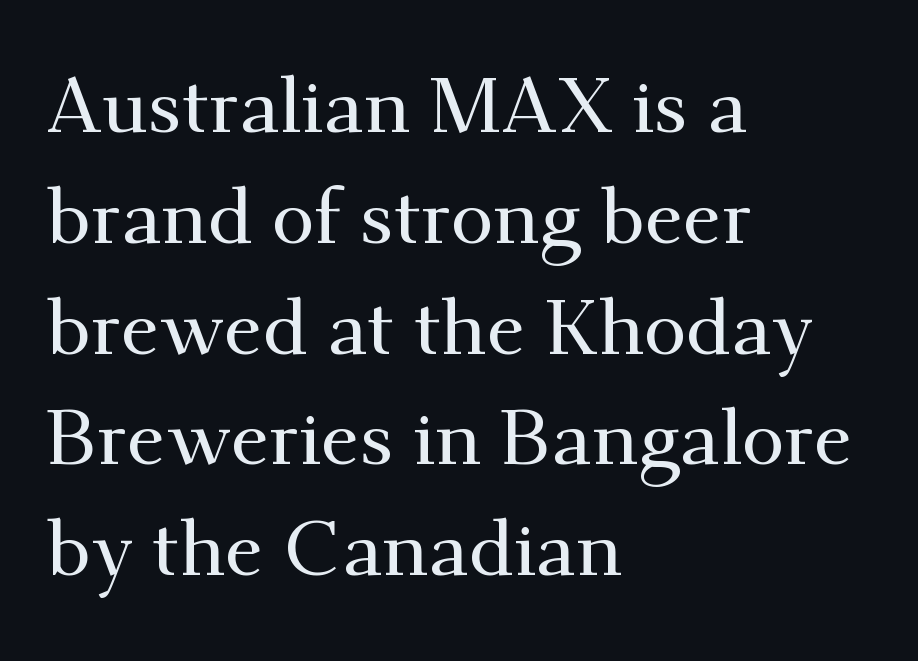
{"serif": "yes", "italic": "no", "width": "normal", "stroke_contrast": "medium", "x_height": "small", "monospaced": "no", "underline": "no", "align": "left", "line_spacing": "normal", "line_spacing_ratio": 1.42, "letter_spacing": "normal", "letter_spacing_em": 0.0, "glyph_px": 78}
